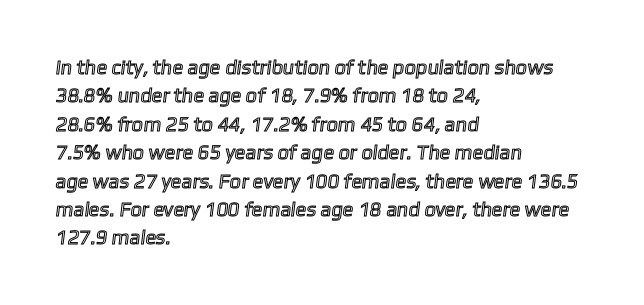
The image shows 20 px text type; set left-aligned, normal line spacing (1.42x), normal letter spacing, not underlined.
